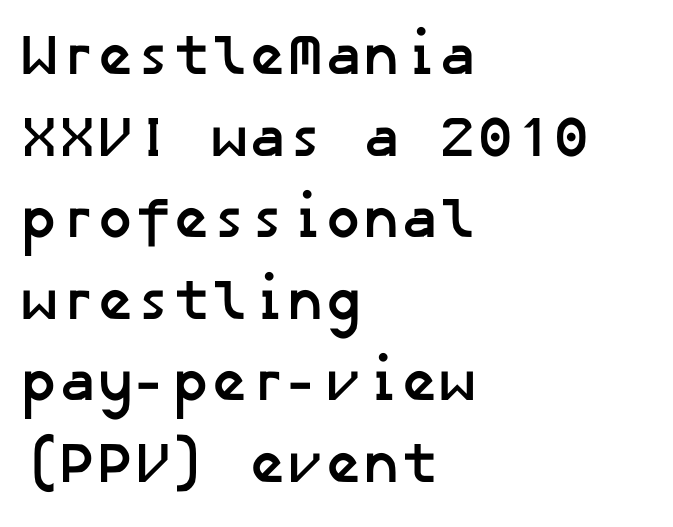
Q: Is the text bold? A: Yes.
Q: Is the typeface a serif or a sans-serif typeface? A: Sans-serif.
Q: Is the text underlined? A: No.
Q: How is the paragraph aligned? A: Left-aligned.
Q: Is the spacing between letters normal or unusually wide? A: Normal.
Q: Is the spacing between lines tight, normal or loose? A: Normal.
Q: Width (condensed, normal, or wide)? A: Normal.
Q: Stroke contrast? A: Low.
Q: x-height? A: Medium.
